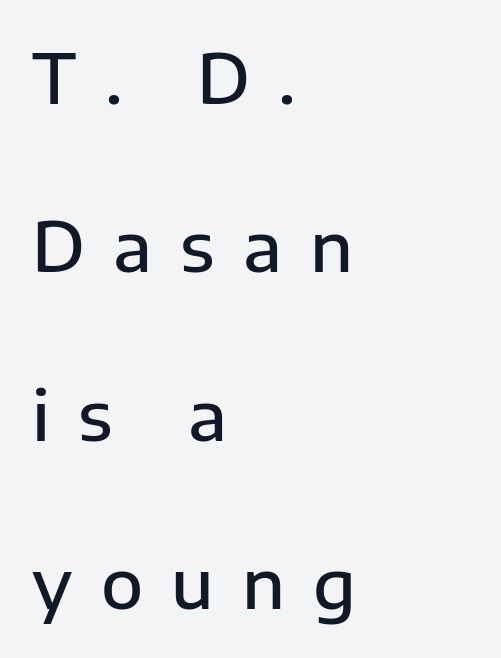
{"serif": "no", "italic": "no", "bold": "semi", "weight": "semibold", "width": "normal", "stroke_contrast": "low", "x_height": "medium", "monospaced": "no", "underline": "no", "align": "left", "line_spacing": "loose", "line_spacing_ratio": 2.44, "letter_spacing": "wide", "letter_spacing_em": 0.41, "glyph_px": 69}
